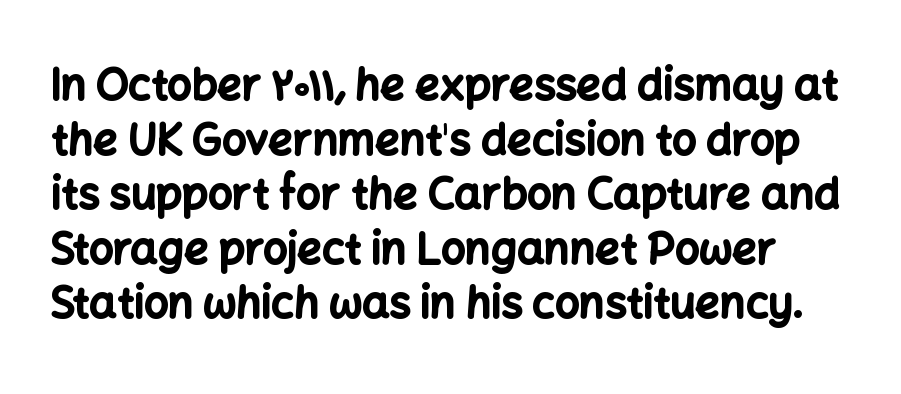
{"serif": "no", "italic": "no", "bold": "yes", "weight": "bold", "width": "normal", "stroke_contrast": "low", "x_height": "medium", "monospaced": "no", "underline": "no", "line_spacing": "normal", "line_spacing_ratio": 1.27, "letter_spacing": "normal", "letter_spacing_em": 0.0, "glyph_px": 43}
